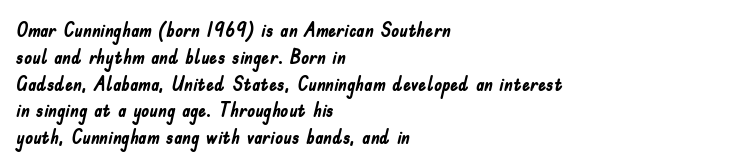
{"bold": "yes", "underline": "no", "align": "left", "line_spacing": "normal", "line_spacing_ratio": 1.34, "letter_spacing": "normal", "letter_spacing_em": 0.0, "glyph_px": 20}
